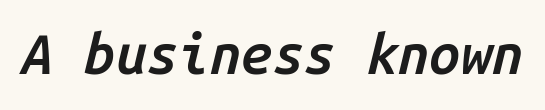
Q: Is the text bold? A: Semi-bold.
Q: Is the text italic (slanted)? A: Yes, it leans right by about 14 degrees.
Q: Is the text underlined? A: No.
Q: Is the spacing between letters normal or unusually wide? A: Normal.
Q: Width (condensed, normal, or wide)? A: Normal.
Q: Stroke contrast? A: Low.
Q: x-height? A: Medium.
Q: Monospaced? A: Yes.
